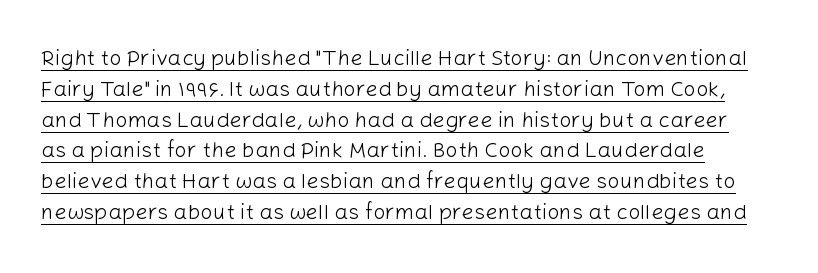
Q: Is the text bold? A: No.
Q: Is the text italic (slanted)? A: No, it is upright.
Q: Is the text underlined? A: Yes.
Q: Is the spacing between letters normal or unusually wide? A: Normal.
Q: Is the spacing between lines tight, normal or loose? A: Normal.
